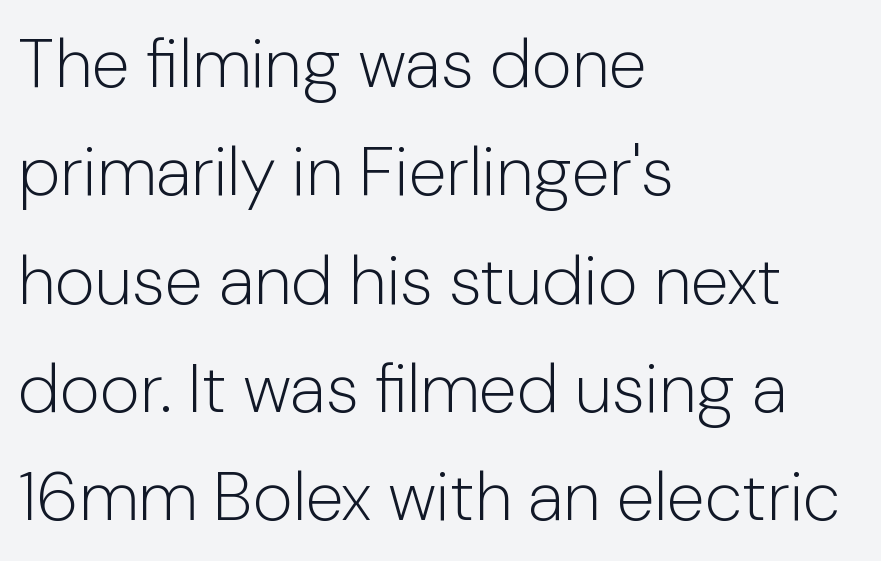
Is there much room between lines? A standard amount, neither cramped nor airy. Students, note that the glyphs here touch the page at normal intervals. Compared with a centered layout, this one pins lines to the left instead. No italicization has been applied; the sample stays upright.
